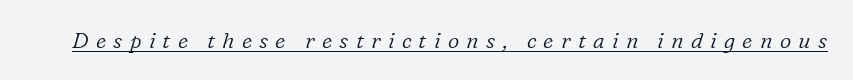
The image shows 22 px text type, italic (leaning right); set unusually wide letter spacing (+0.33 em), underlined.
